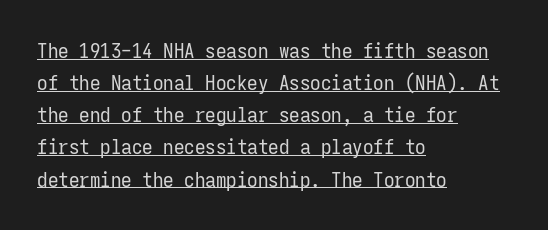
The image shows 21 px text type, upright; set left-aligned, normal line spacing (1.53x), normal letter spacing, underlined.
